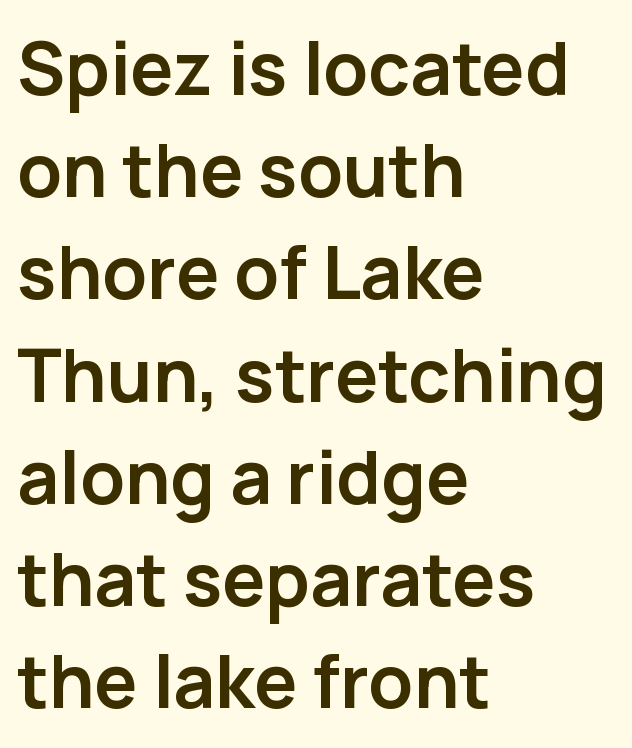
{"serif": "no", "italic": "no", "bold": "yes", "weight": "semibold", "width": "normal", "stroke_contrast": "low", "x_height": "medium", "monospaced": "no", "underline": "no", "align": "left", "line_spacing": "normal", "line_spacing_ratio": 1.4, "letter_spacing": "normal", "letter_spacing_em": 0.0, "glyph_px": 73}
